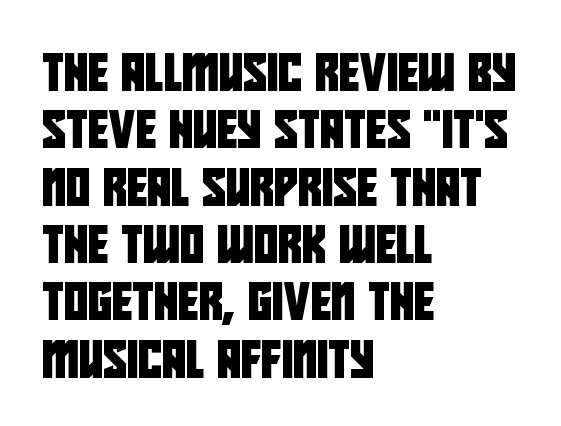
Q: Is the typeface a serif or a sans-serif typeface? A: Sans-serif.
Q: Is the text underlined? A: No.
Q: How is the paragraph aligned? A: Left-aligned.
Q: Is the spacing between letters normal or unusually wide? A: Normal.
Q: Is the spacing between lines tight, normal or loose? A: Normal.
Q: Width (condensed, normal, or wide)? A: Condensed.
Q: Stroke contrast? A: Low.
Q: x-height? A: Large.
Q: Monospaced? A: No.
